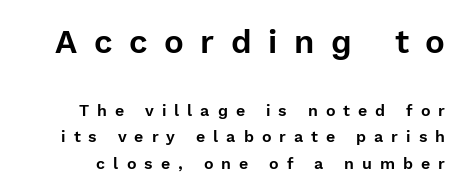
{"serif": "no", "italic": "no", "width": "normal", "x_height": "medium", "monospaced": "no", "underline": "no", "line_spacing": "normal", "line_spacing_ratio": 1.67, "letter_spacing": "wide", "letter_spacing_em": 0.5, "larger_block": "first", "size_ratio": 2.06, "glyph_px": 33}
